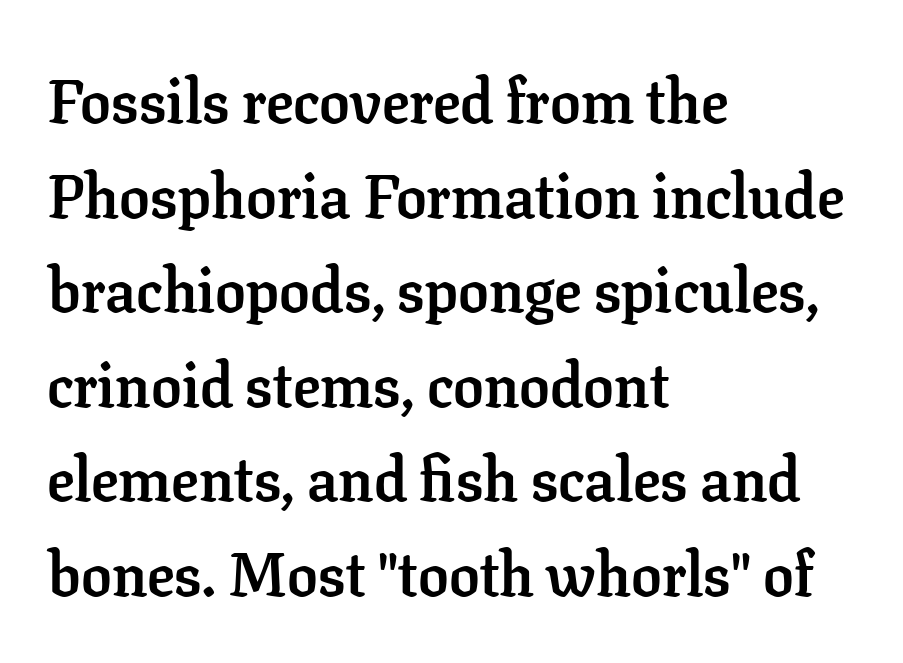
The image shows 61 px semibold serif type, upright; set left-aligned, normal line spacing (1.55x), normal letter spacing, not underlined; low stroke contrast and a medium x-height.
